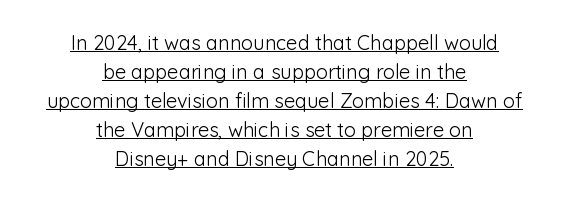
The image shows 20 px text type, upright; set centered, normal line spacing (1.45x), normal letter spacing, underlined.
